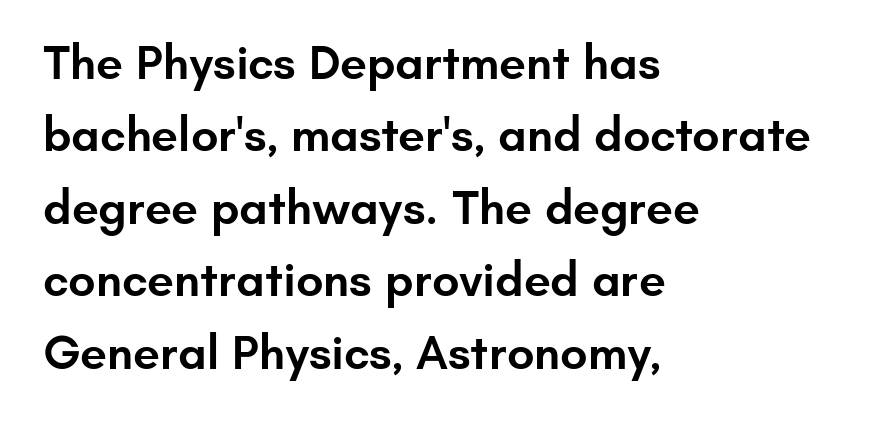
The image shows 48 px semibold sans-serif type, upright; set left-aligned, normal line spacing (1.51x), normal letter spacing, not underlined; low stroke contrast and a small x-height.
